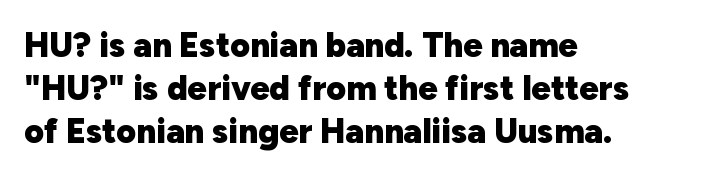
The image shows 34 px heavy sans-serif type, upright; set left-aligned, normal line spacing (1.27x), normal letter spacing, not underlined; low stroke contrast and a medium x-height.
